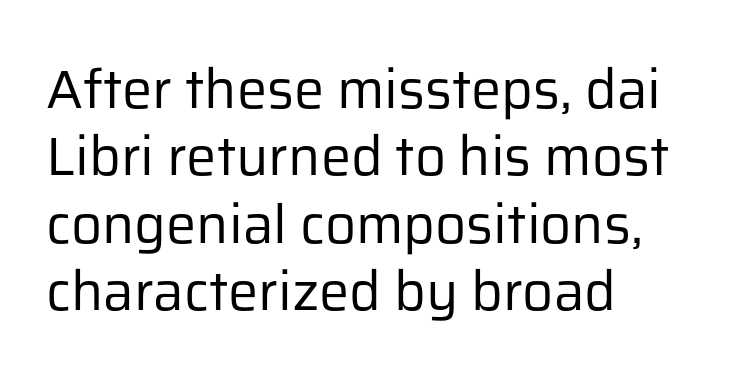
{"serif": "no", "italic": "no", "bold": "no", "weight": "regular", "width": "normal", "stroke_contrast": "low", "x_height": "medium", "monospaced": "no", "underline": "no", "align": "left", "line_spacing": "normal", "line_spacing_ratio": 1.25, "letter_spacing": "normal", "letter_spacing_em": 0.0, "glyph_px": 54}
